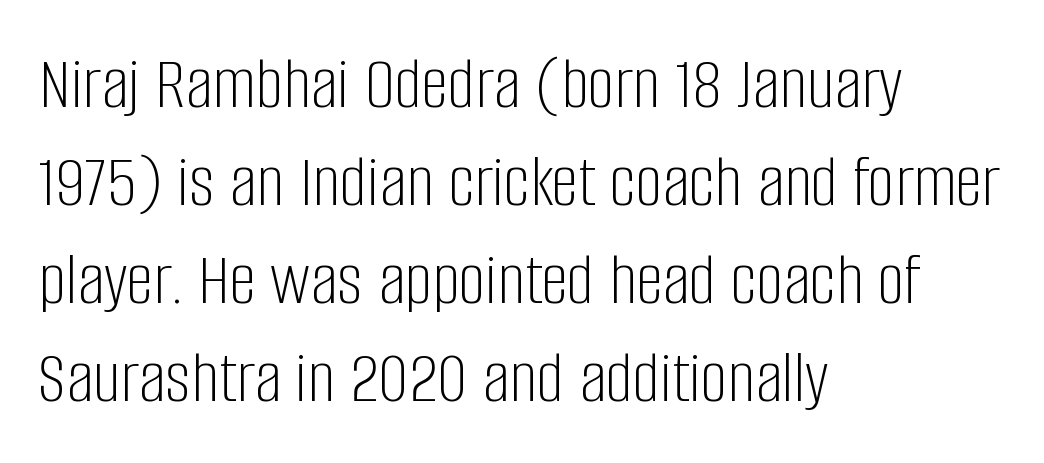
{"serif": "no", "italic": "no", "bold": "no", "weight": "light", "width": "condensed", "stroke_contrast": "low", "x_height": "large", "monospaced": "no", "underline": "no", "align": "left", "line_spacing": "normal", "line_spacing_ratio": 1.29, "letter_spacing": "normal", "letter_spacing_em": 0.0, "glyph_px": 76}
